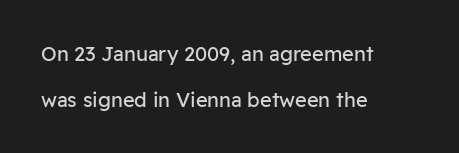
The area under the type is left untouched. A typesetter would call this zero additional tracking. You could fit nearly another row in the gap between these rows. Vertical strokes here are truly vertical.
